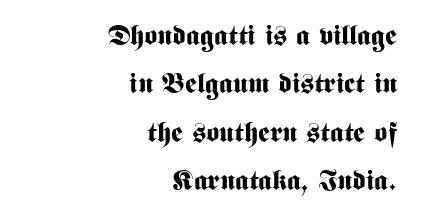
The image shows 28 px bold, condensed sans-serif type, upright; set right-aligned, line spacing 1.73x, normal letter spacing, not underlined; medium stroke contrast and a medium x-height.
